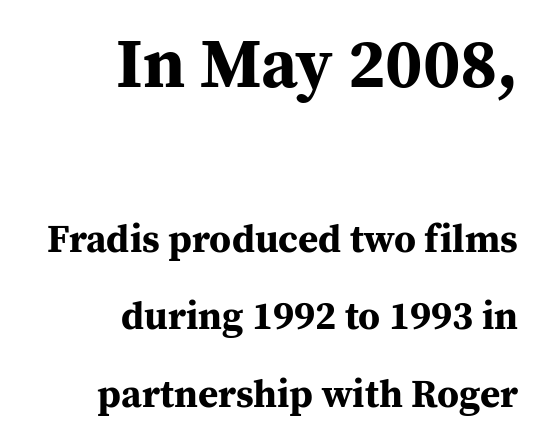
The image shows 69 px bold serif type, upright; set right-aligned, loose line spacing (1.99x), normal letter spacing, not underlined; the first (top) block is 1.77x larger; medium stroke contrast and a medium x-height.
